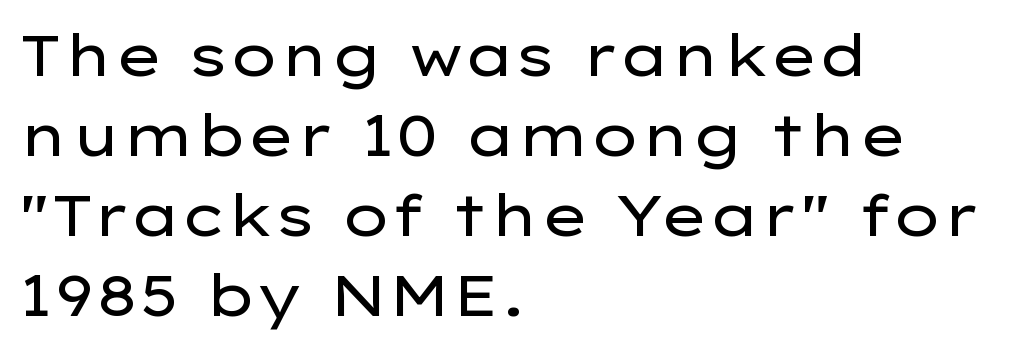
Q: Is the text bold? A: No.
Q: Is the text italic (slanted)? A: No, it is upright.
Q: Is the typeface a serif or a sans-serif typeface? A: Sans-serif.
Q: Is the text underlined? A: No.
Q: How is the paragraph aligned? A: Left-aligned.
Q: Is the spacing between letters normal or unusually wide? A: Normal.
Q: Is the spacing between lines tight, normal or loose? A: Normal.
Q: Width (condensed, normal, or wide)? A: Wide.
Q: Stroke contrast? A: Low.
Q: x-height? A: Medium.
Q: Monospaced? A: No.
